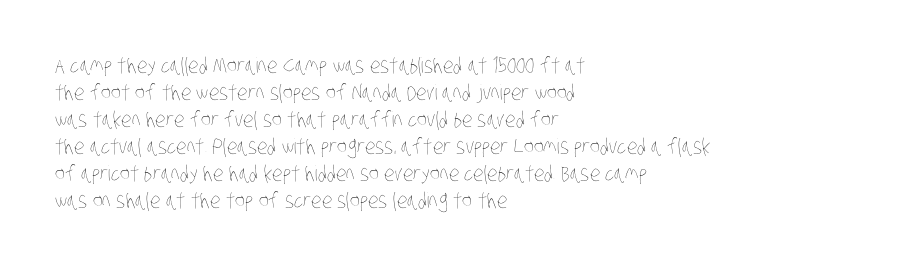
The paragraph shown leans on its left margin. Nothing heavy about these letters — not bold at all. Beneath every word, the page is bare. The letters sit at their default tracking, neither squeezed nor spread. Leading: standard.
